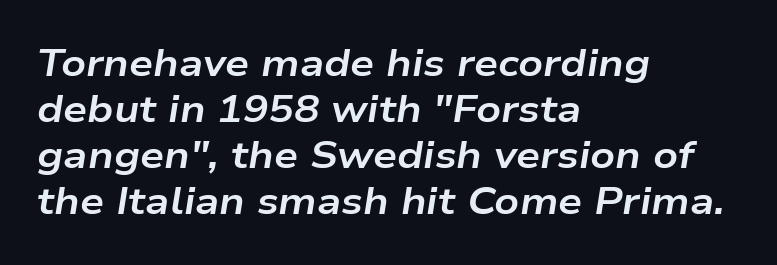
Compared with an ordinary text face, these strokes are far heavier — a full bold. The typesetter chose a ragged-right arrangement here. Does the lettering tilt? It does — this is italic. Character widths vary here, with narrow letters taking less room than wide ones.
